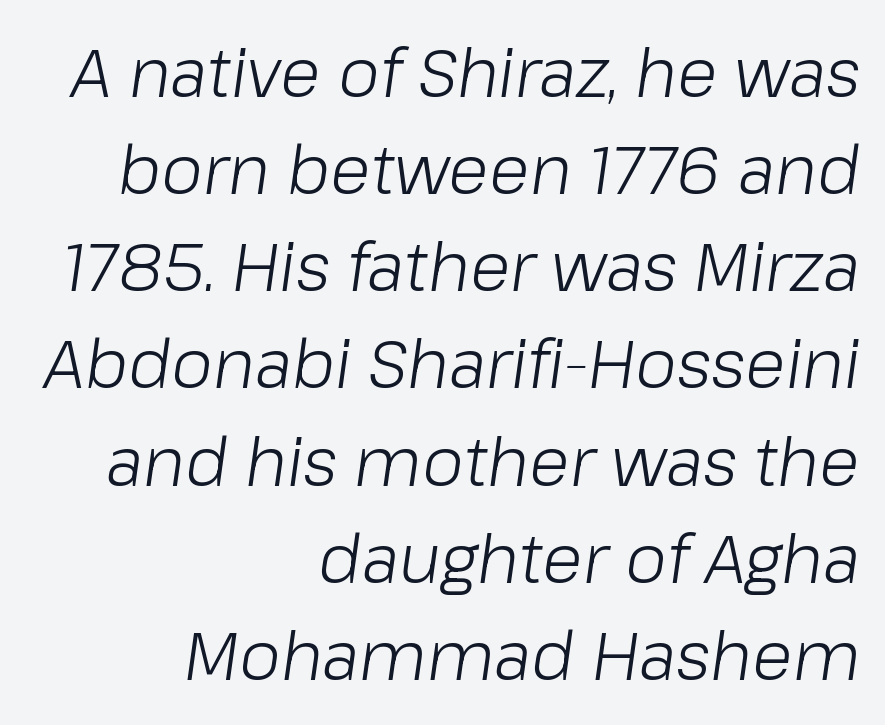
{"italic": "yes", "lean": "right", "slant_degrees": 8, "bold": "no", "weight": "light", "width": "normal", "stroke_contrast": "low", "x_height": "medium", "monospaced": "no", "underline": "no", "align": "right", "line_spacing": "normal", "line_spacing_ratio": 1.45, "letter_spacing": "normal", "letter_spacing_em": 0.0, "glyph_px": 67}
